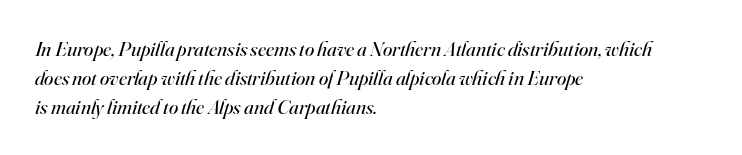
Q: Is the text bold? A: No.
Q: Is the text italic (slanted)? A: Yes, it leans right by about 16 degrees.
Q: Is the text underlined? A: No.
Q: How is the paragraph aligned? A: Left-aligned.
Q: Is the spacing between letters normal or unusually wide? A: Normal.
Q: Is the spacing between lines tight, normal or loose? A: Normal.
